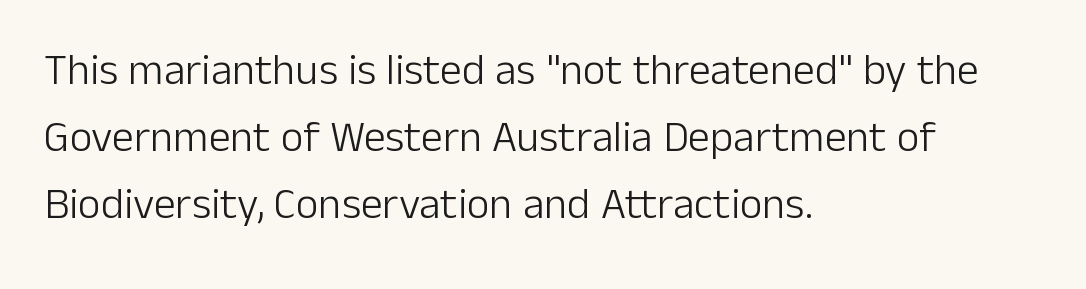
Q: Is the text bold? A: No.
Q: Is the text italic (slanted)? A: No, it is upright.
Q: Is the typeface a serif or a sans-serif typeface? A: Sans-serif.
Q: Is the text underlined? A: No.
Q: How is the paragraph aligned? A: Left-aligned.
Q: Is the spacing between letters normal or unusually wide? A: Normal.
Q: Is the spacing between lines tight, normal or loose? A: Normal.
Q: Width (condensed, normal, or wide)? A: Normal.
Q: Stroke contrast? A: Low.
Q: x-height? A: Medium.
Q: Monospaced? A: No.
